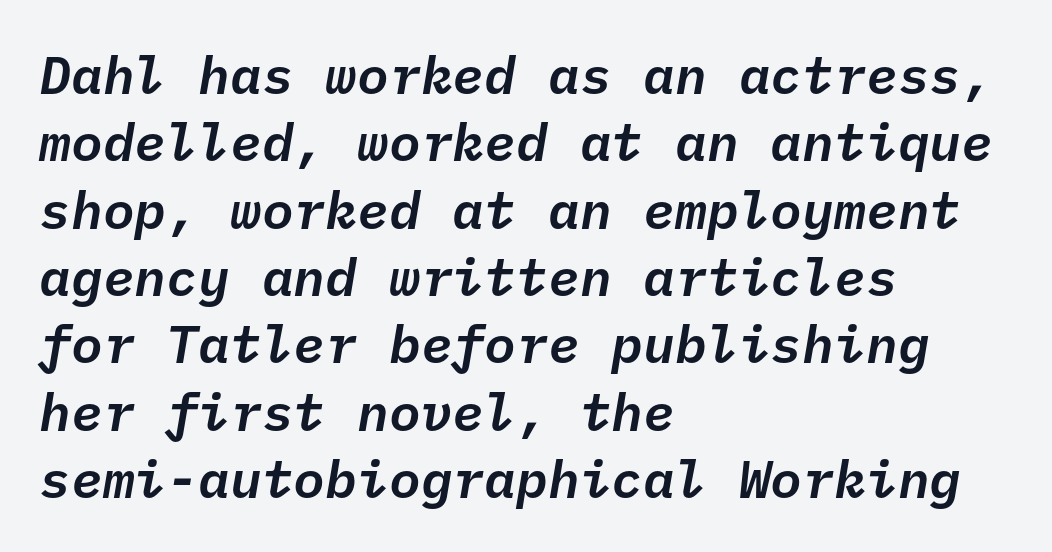
The image shows 53 px text type, italic (leaning right), monospaced; set left-aligned, normal line spacing (1.27x), normal letter spacing, not underlined; low stroke contrast and a medium x-height.
